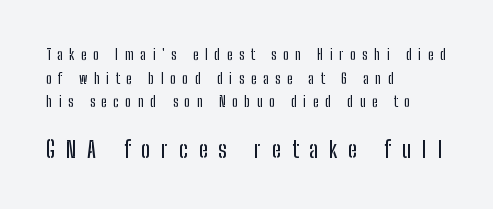
Q: Is the text italic (slanted)? A: No, it is upright.
Q: Is the text underlined? A: No.
Q: How is the paragraph aligned? A: Left-aligned.
Q: Is the spacing between letters normal or unusually wide? A: Unusually wide.
Q: Is the spacing between lines tight, normal or loose? A: Normal.
Q: Which block of text is set in a larger size, the first (top) or the second (bottom)? A: The second (bottom) one.
